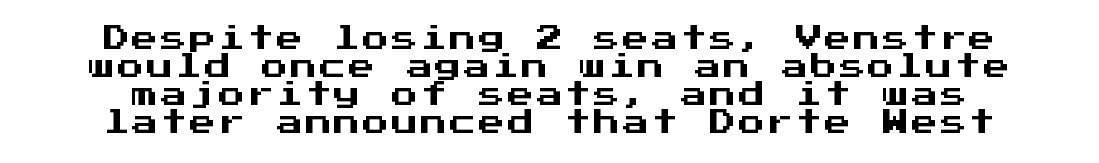
{"italic": "no", "underline": "no", "line_spacing": "tight", "line_spacing_ratio": 1.08, "glyph_px": 26}
